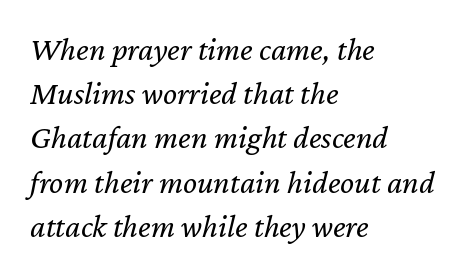
{"italic": "yes", "lean": "right", "slant_degrees": 12, "bold": "no", "weight": "regular", "width": "normal", "stroke_contrast": "low", "x_height": "medium", "monospaced": "no", "underline": "no", "align": "left", "line_spacing": "normal", "line_spacing_ratio": 1.34, "letter_spacing": "normal", "letter_spacing_em": 0.0, "glyph_px": 33}
